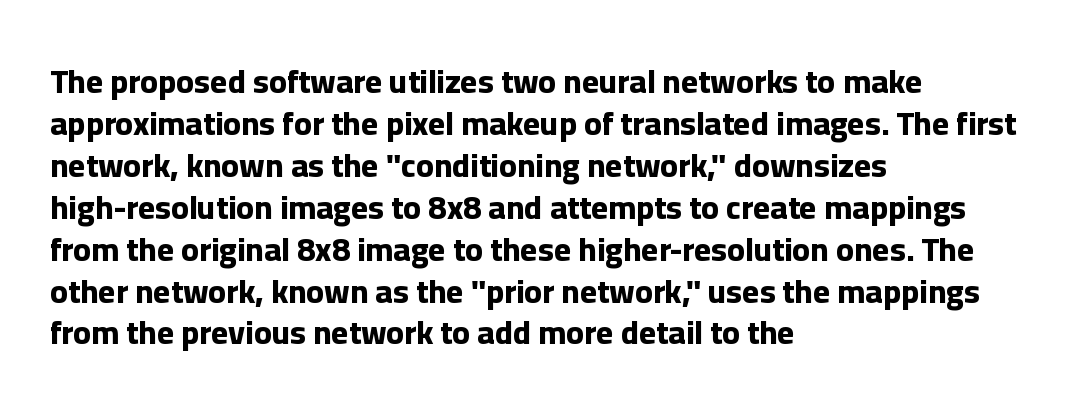
The image shows 33 px bold sans-serif type, upright; set left-aligned, normal line spacing (1.27x), normal letter spacing, not underlined; low stroke contrast and a medium x-height.
